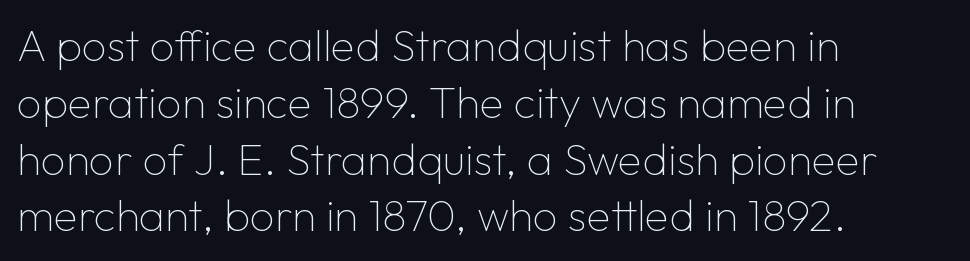
Stroke mass is kept to a normal reading level or below. Caption: multi-line text, flush left, ragged right. Notice how the stems are strictly vertical — no italics here. Serif or sans? Sans — the stroke terminals are bare. The letterforms sit shoulder to shoulder at normal distance.
